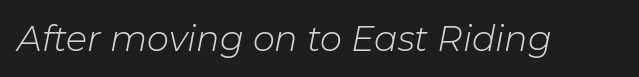
Weight class: somewhere from thin through regular. Does the lettering tilt? It does — this is italic. Think of a printed novel: that variable character pitch is what you see here. This sample uses plain, unmodified letter spacing.
